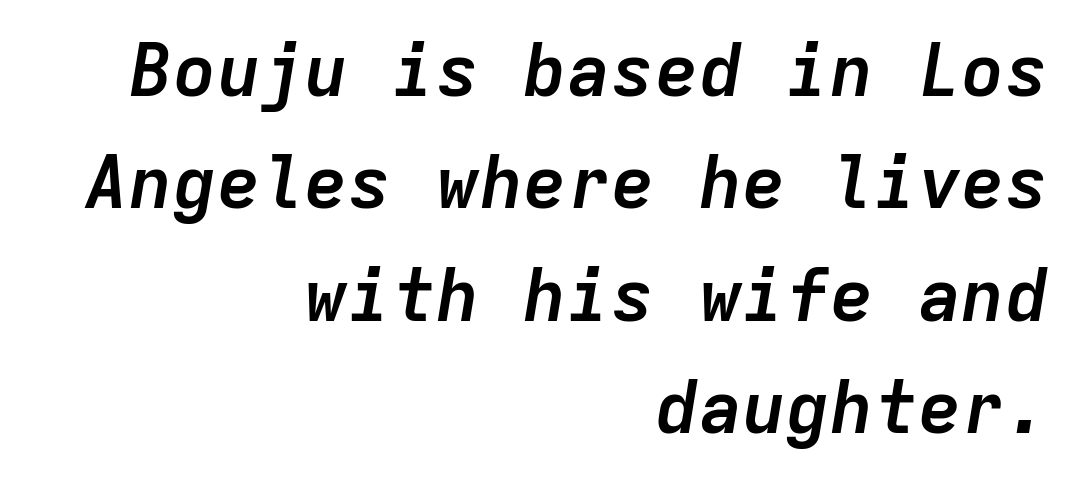
Does extra space separate the letters? No, they use regular spacing. Fixed-width glyphs throughout — classic coding-font behaviour. The gap between lines stays unmarked. One-word summary of the alignment: right.
